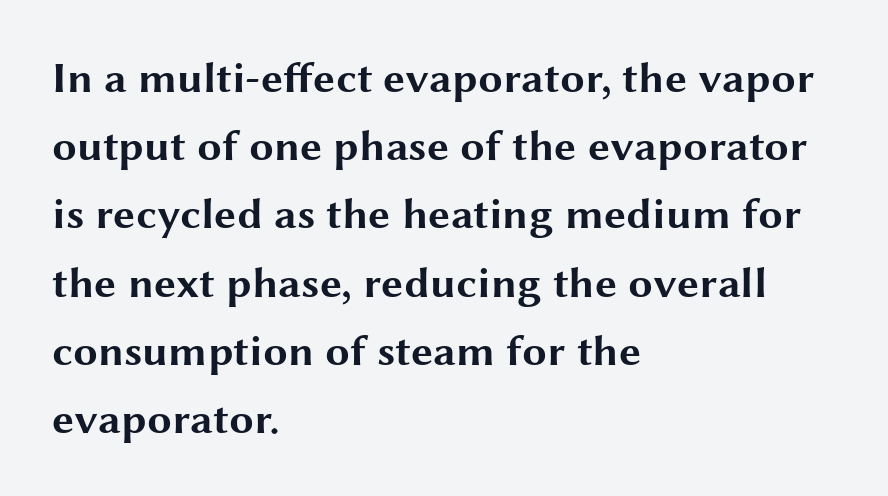
Line beginnings align vertically; line endings do not. Underlining? Definitely not there. Honestly, the letter spacing is just normal — you wouldn't notice it. Look at the stroke-to-counter ratio: heavy, a bold. Varying glyph widths throughout — classic text-font behaviour.
